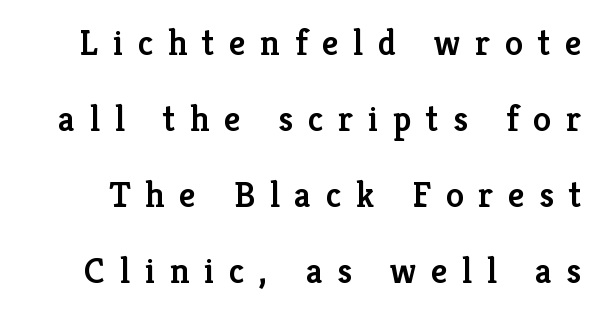
The image shows 36 px semibold serif type, upright; set loose line spacing (2.11x), unusually wide letter spacing (+0.41 em), not underlined; low stroke contrast and a medium x-height.
